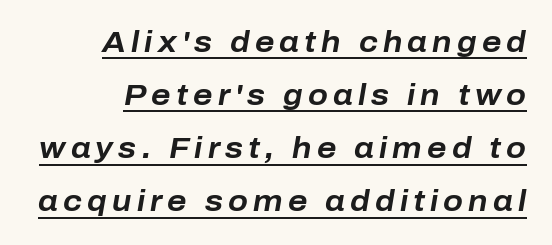
The image shows 29 px bold type, italic (leaning right); set right-aligned, line spacing 1.83x, underlined; low stroke contrast and a medium x-height.
